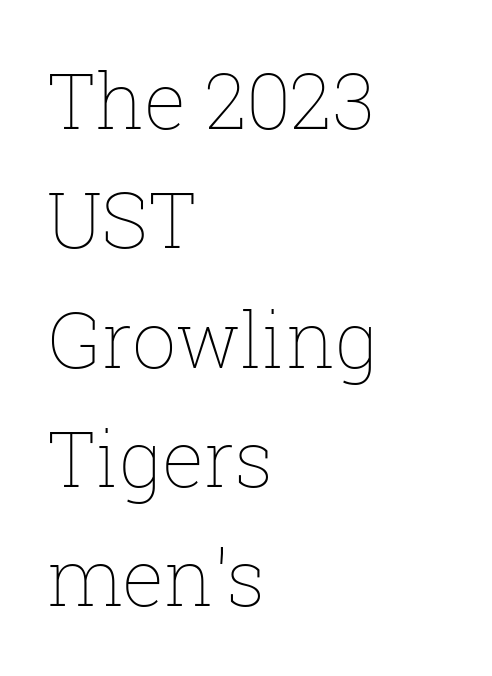
{"italic": "no", "bold": "no", "weight": "thin", "width": "normal", "stroke_contrast": "low", "x_height": "medium", "monospaced": "no", "underline": "no", "align": "left", "line_spacing": "normal", "line_spacing_ratio": 1.53, "letter_spacing": "normal", "letter_spacing_em": 0.0, "glyph_px": 78}
